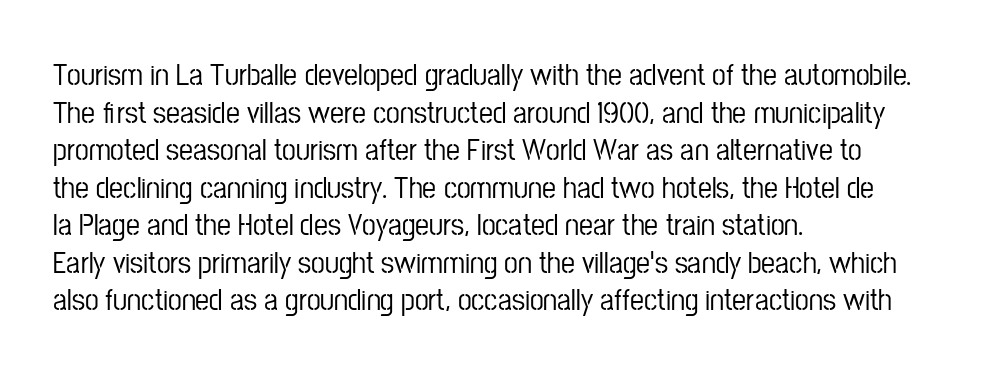
Letter spacing: default. Letterform terminals end flat and unadorned throughout the passage. Proportional: the letters do not fall into vertical columns. Every stem runs plumb, perpendicular to the baseline. Left-aligned paragraph, ragged on the right.
